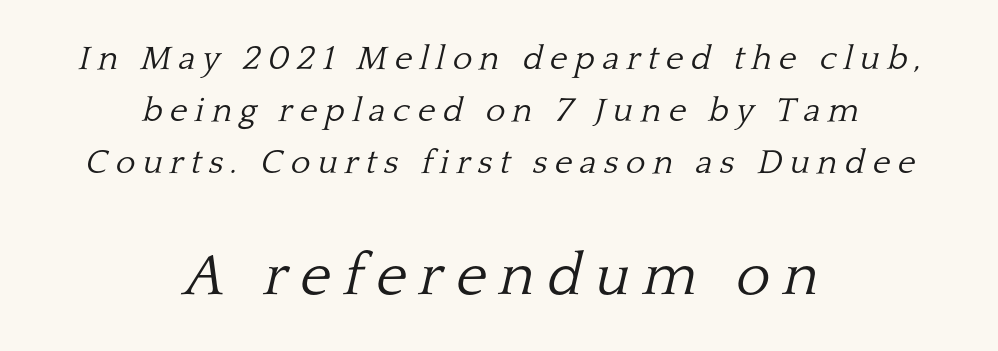
The image shows 59 px light serif type, italic (leaning right); set centered, normal line spacing (1.53x), unusually wide letter spacing (+0.21 em), not underlined; the second (bottom) block is 1.74x larger; low stroke contrast and a medium x-height.
